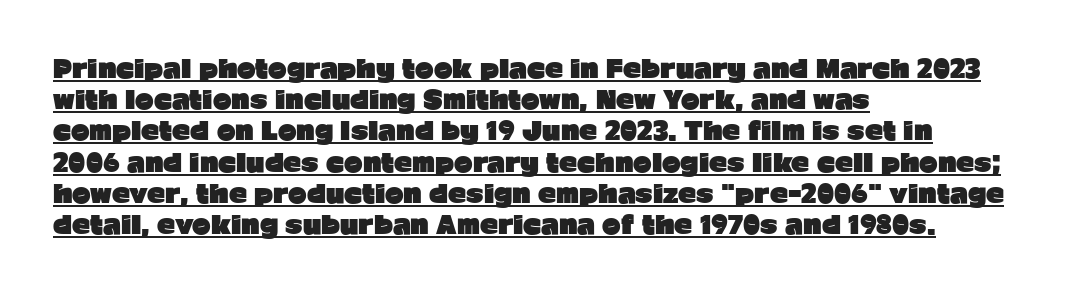
The image shows 25 px bold type, upright; set left-aligned, normal line spacing (1.25x), normal letter spacing, underlined.
